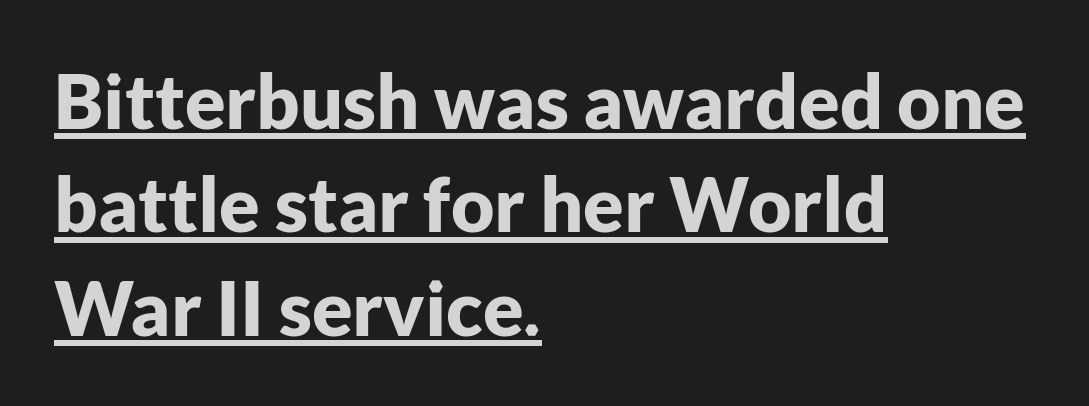
The image shows 75 px bold sans-serif type, upright; set left-aligned, normal line spacing (1.38x), normal letter spacing, underlined; low stroke contrast and a medium x-height.
